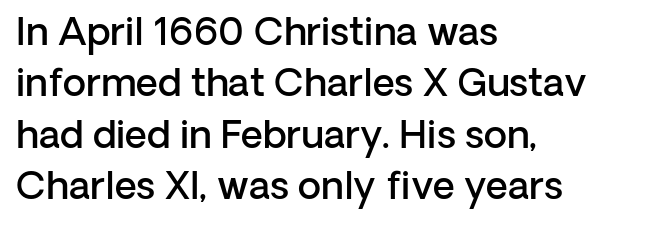
The image shows 38 px semibold sans-serif type, upright; set left-aligned, normal line spacing (1.35x), normal letter spacing, not underlined; low stroke contrast and a medium x-height.
